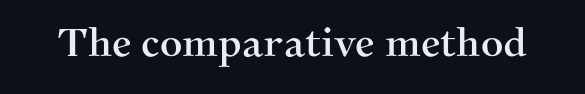
The image shows 39 px serif type, upright; set normal letter spacing, not underlined; medium stroke contrast and a medium x-height.
